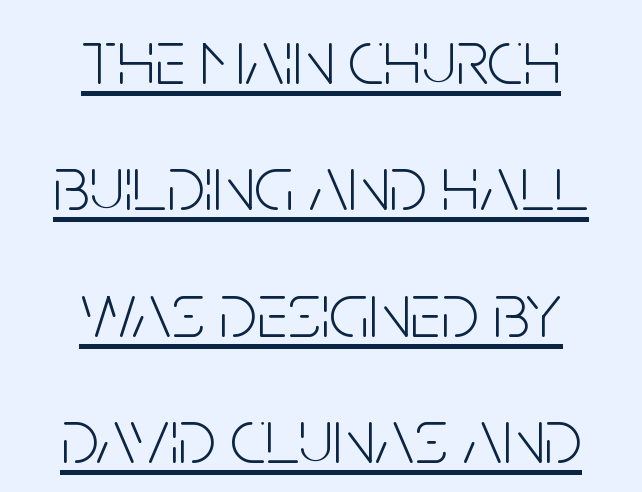
Do the letters lean? They stand straight. Vertical spacing — default. No letter is thick-stroked: the sample isn't bold. Emphasis is given by a line drawn under the lettering. The setting favours the middle, as headings and verse often do.
